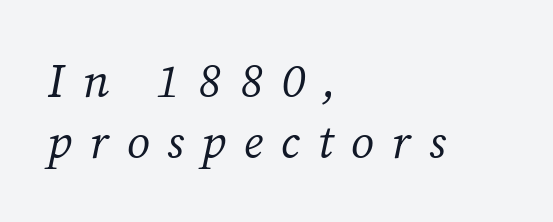
The image shows 47 px regular-weight serif type, italic (leaning right); set left-aligned, normal line spacing (1.29x), unusually wide letter spacing (+0.38 em), not underlined; medium stroke contrast and a medium x-height.
